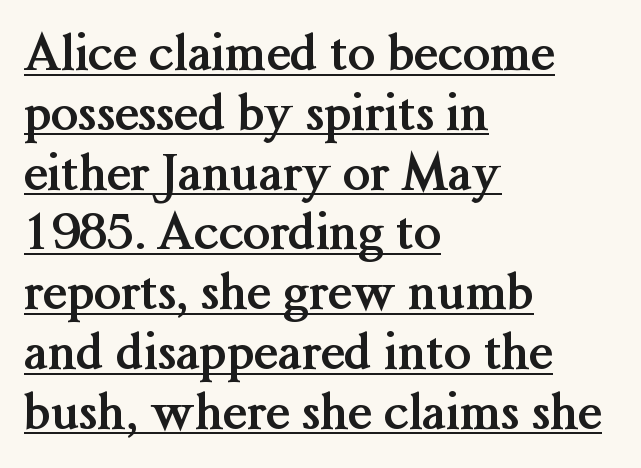
{"serif": "yes", "italic": "no", "bold": "yes", "weight": "semibold", "width": "normal", "stroke_contrast": "medium", "x_height": "medium", "monospaced": "no", "underline": "yes", "align": "left", "line_spacing_ratio": 1.22, "letter_spacing": "normal", "letter_spacing_em": 0.0, "glyph_px": 49}
